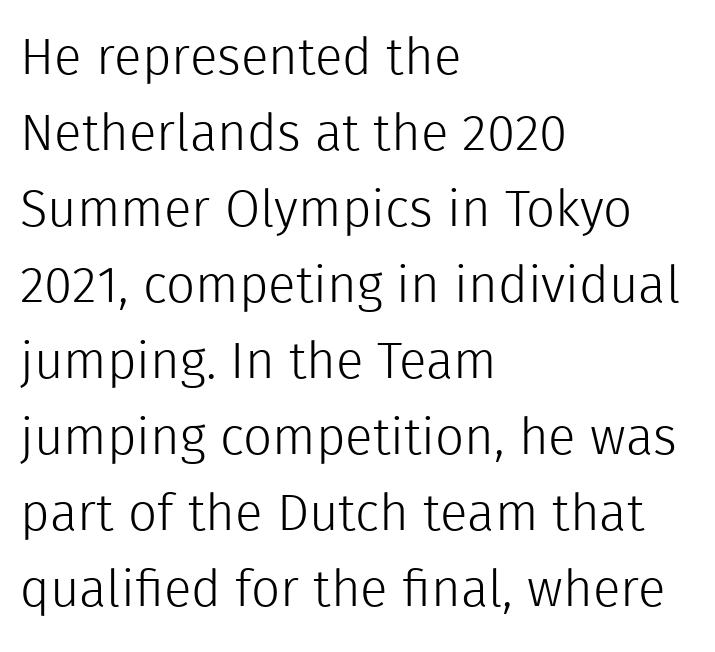
The image shows 51 px light sans-serif type, upright; set left-aligned, normal line spacing (1.49x), normal letter spacing, not underlined; a medium x-height.
